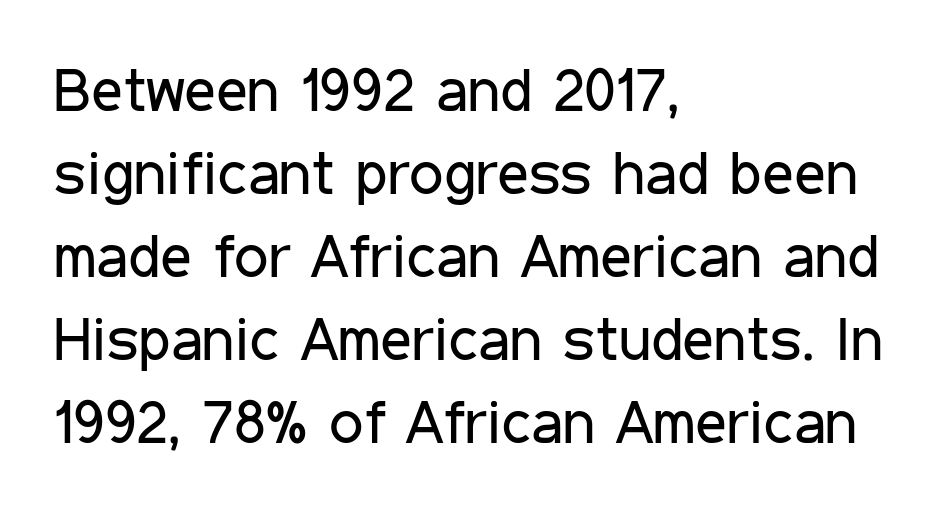
{"serif": "no", "italic": "no", "bold": "no", "weight": "regular", "width": "condensed", "stroke_contrast": "low", "x_height": "medium", "monospaced": "no", "underline": "no", "align": "left", "line_spacing": "normal", "line_spacing_ratio": 1.36, "letter_spacing": "normal", "letter_spacing_em": 0.0, "glyph_px": 61}
